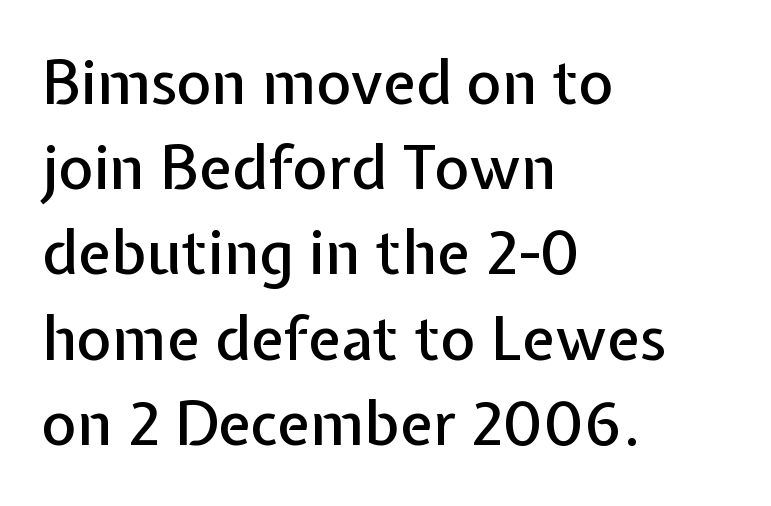
The image shows 60 px sans-serif type, upright; set left-aligned, normal line spacing (1.42x), normal letter spacing, not underlined; low stroke contrast and a medium x-height.
